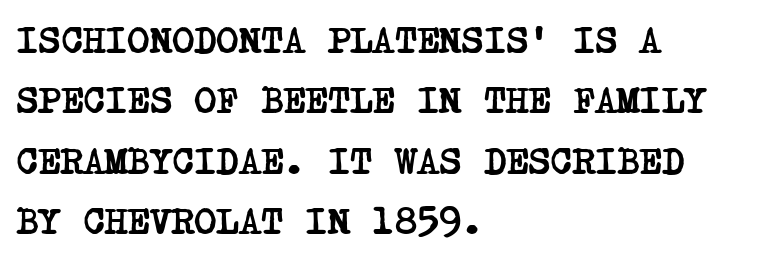
The image shows 38 px semibold, condensed serif type; set left-aligned, normal line spacing (1.59x), normal letter spacing, not underlined; low stroke contrast and a large x-height.
